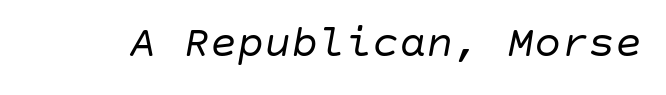
{"italic": "yes", "lean": "right", "slant_degrees": 10, "bold": "no", "weight": "regular", "width": "normal", "stroke_contrast": "low", "x_height": "large", "underline": "no", "letter_spacing": "normal", "letter_spacing_em": 0.0, "glyph_px": 45}
